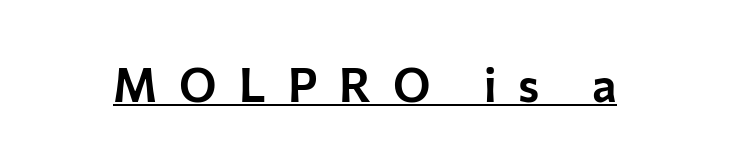
You could not count columns in this text — the font is proportionally spaced. The lettering is marked with a stroke running underneath it. To sum up the face: it is a sans, with no serifs. Observe the wide spacing: letters keep a clear distance from each other.
